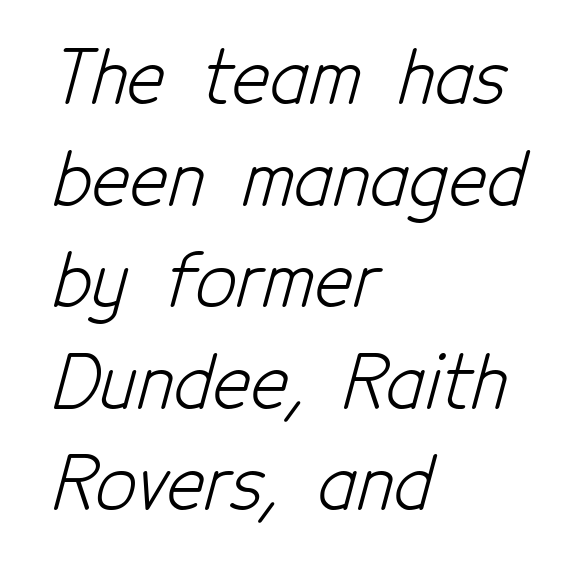
A typesetter would label this face a sans. The lines are quadded left. A normal amount of white space separates one row of letters from the next. A typesetter would call this zero additional tracking.
